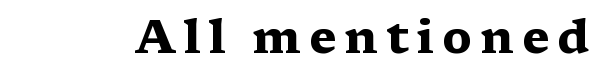
{"serif": "yes", "italic": "no", "bold": "yes", "weight": "heavy", "width": "wide", "stroke_contrast": "medium", "x_height": "medium", "monospaced": "no", "underline": "no", "glyph_px": 47}
